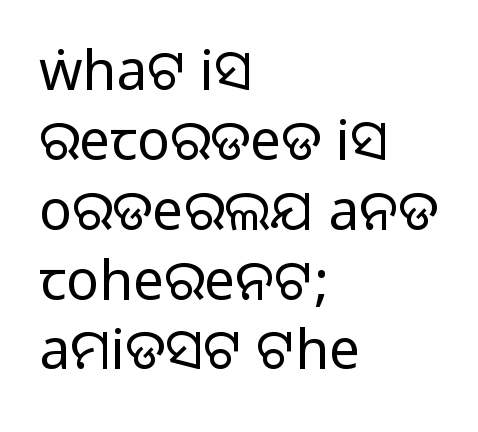
{"serif": "no", "italic": "no", "bold": "no", "weight": "regular", "width": "normal", "stroke_contrast": "low", "x_height": "large", "monospaced": "no", "underline": "no", "align": "left", "line_spacing": "normal", "line_spacing_ratio": 1.27, "letter_spacing": "normal", "letter_spacing_em": 0.0, "glyph_px": 55}
